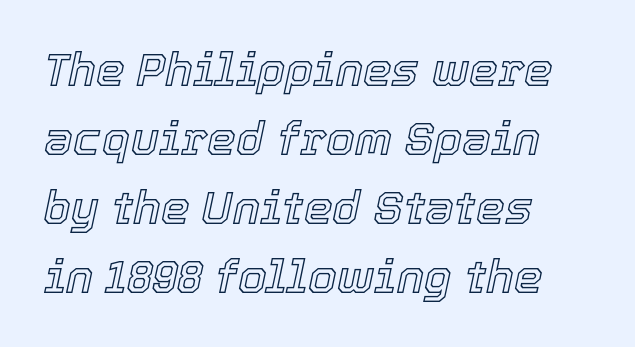
Q: Is the text italic (slanted)? A: Yes, it leans right by about 12 degrees.
Q: Is the text underlined? A: No.
Q: How is the paragraph aligned? A: Left-aligned.
Q: Is the spacing between letters normal or unusually wide? A: Normal.
Q: Is the spacing between lines tight, normal or loose? A: Normal.
Q: Width (condensed, normal, or wide)? A: Normal.
Q: x-height? A: Medium.
Q: Monospaced? A: No.
